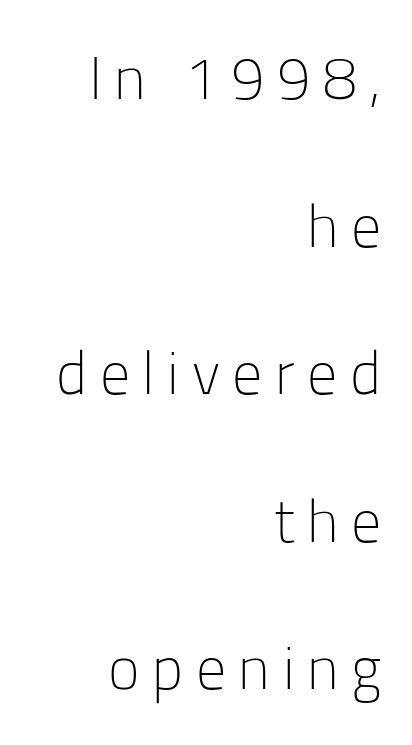
Q: Is the text bold? A: No.
Q: Is the text italic (slanted)? A: No, it is upright.
Q: Is the typeface a serif or a sans-serif typeface? A: Sans-serif.
Q: Is the text underlined? A: No.
Q: How is the paragraph aligned? A: Right-aligned.
Q: Is the spacing between letters normal or unusually wide? A: Unusually wide.
Q: Is the spacing between lines tight, normal or loose? A: Loose.
Q: Width (condensed, normal, or wide)? A: Normal.
Q: Stroke contrast? A: Low.
Q: x-height? A: Medium.
Q: Monospaced? A: No.
